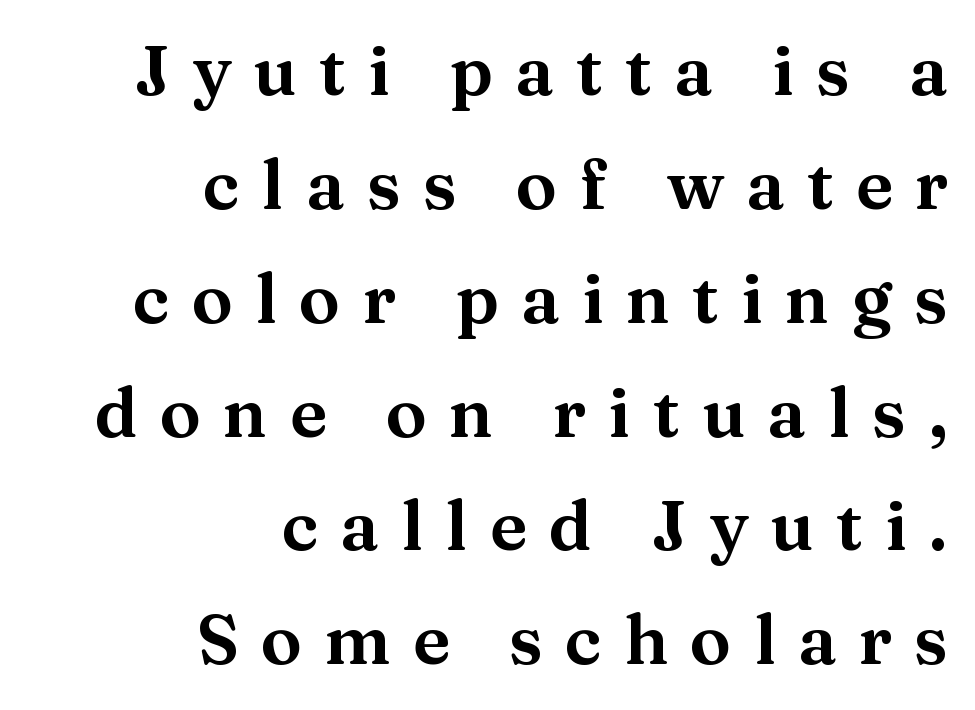
Q: Is the text italic (slanted)? A: No, it is upright.
Q: Is the typeface a serif or a sans-serif typeface? A: Serif.
Q: Is the text underlined? A: No.
Q: How is the paragraph aligned? A: Right-aligned.
Q: Is the spacing between letters normal or unusually wide? A: Unusually wide.
Q: Is the spacing between lines tight, normal or loose? A: Normal.
Q: Width (condensed, normal, or wide)? A: Wide.
Q: Stroke contrast? A: Medium.
Q: x-height? A: Medium.
Q: Monospaced? A: No.
